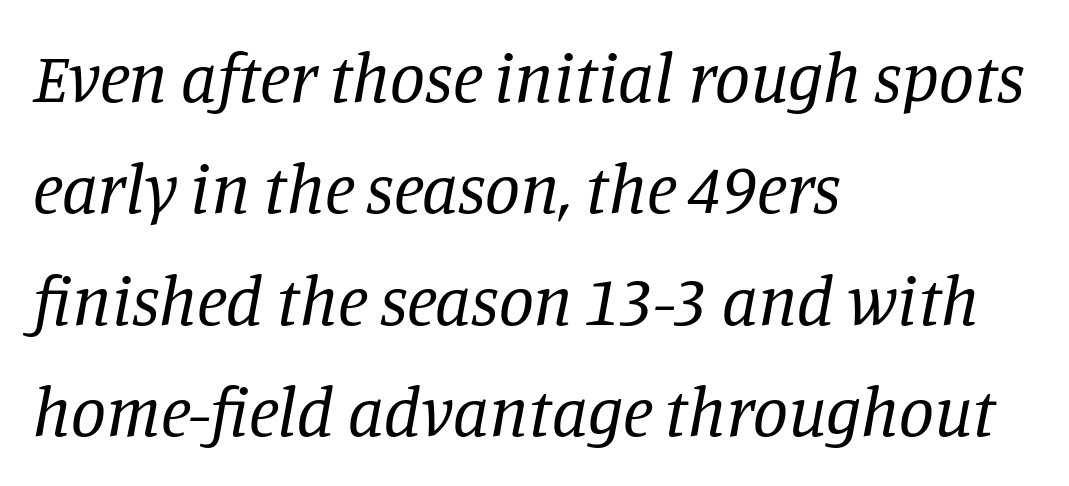
The image shows 70 px regular-weight serif type, italic (leaning right); set left-aligned, normal line spacing (1.59x), normal letter spacing, not underlined; low stroke contrast and a large x-height.
